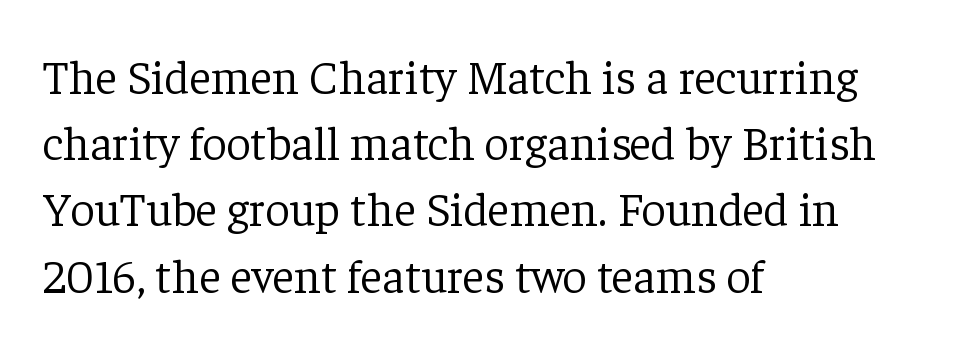
Q: Is the text bold? A: No.
Q: Is the text italic (slanted)? A: No, it is upright.
Q: Is the typeface a serif or a sans-serif typeface? A: Serif.
Q: Is the text underlined? A: No.
Q: How is the paragraph aligned? A: Left-aligned.
Q: Is the spacing between letters normal or unusually wide? A: Normal.
Q: Is the spacing between lines tight, normal or loose? A: Normal.
Q: Width (condensed, normal, or wide)? A: Normal.
Q: Stroke contrast? A: Low.
Q: x-height? A: Medium.
Q: Monospaced? A: No.
